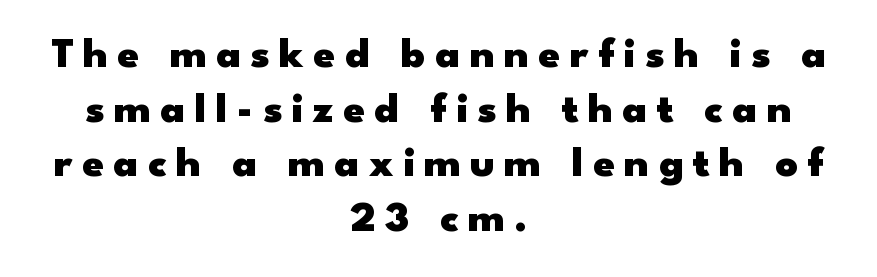
Pretty heavy lettering here — definitely bold. Each letter keeps its own natural width here, so spacing adapts to shape. Characters remain perfectly vertical along every line. The space beneath each line is pristine and unruled. Teacher's note: observe the equal gaps on both sides — that is centered alignment.
